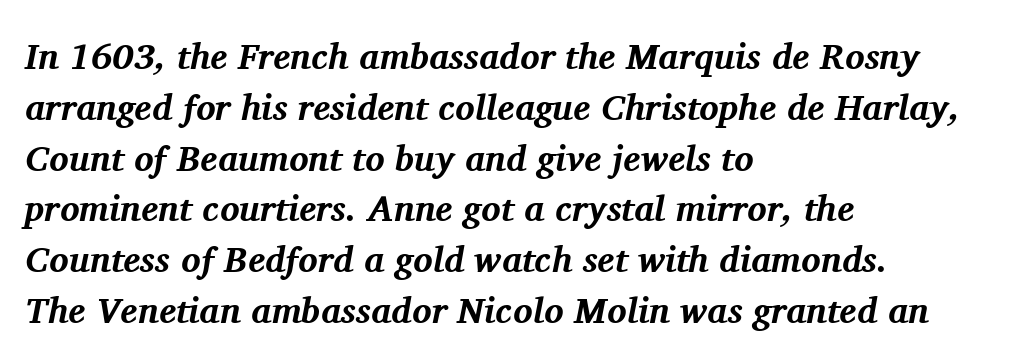
The specimen omits any rule beneath the text block's lines. These lines carry a lot of weight — the face is fully bold. Designer's note — italics engaged. The face used here is proportionally spaced, like ordinary book or web type. How would I describe the line gaps? Plain and ordinary.
